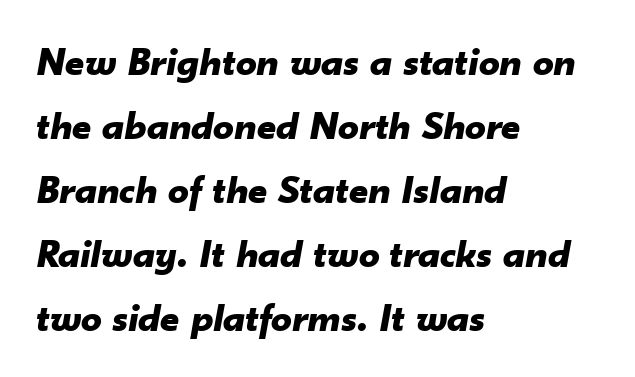
Q: Is the text bold? A: Yes.
Q: Is the text italic (slanted)? A: Yes, it leans right by about 10 degrees.
Q: Is the text underlined? A: No.
Q: How is the paragraph aligned? A: Left-aligned.
Q: Is the spacing between letters normal or unusually wide? A: Normal.
Q: Is the spacing between lines tight, normal or loose? A: Normal.
Q: Width (condensed, normal, or wide)? A: Normal.
Q: Stroke contrast? A: Low.
Q: x-height? A: Small.
Q: Monospaced? A: No.
